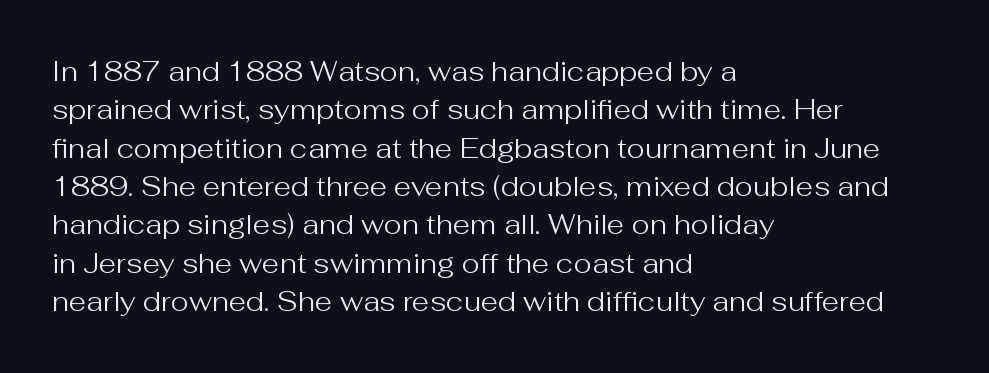
Plain, unruled lines of type. The block of text has a typical density, with ordinary space between rows. This is not heavy type; no bold has been used. Students, note that the glyphs here touch the page at normal intervals.
